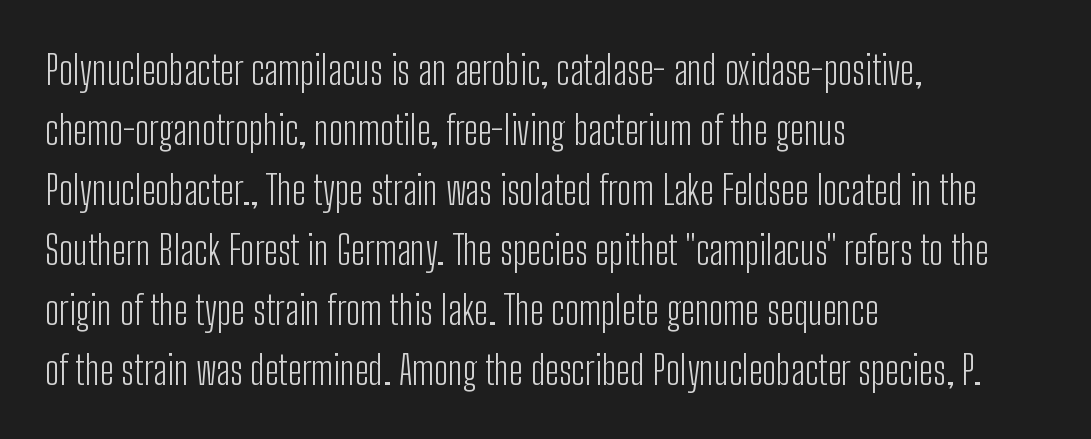
{"serif": "no", "italic": "no", "bold": "no", "weight": "light", "width": "condensed", "stroke_contrast": "low", "x_height": "medium", "monospaced": "no", "underline": "no", "align": "left", "line_spacing": "normal", "line_spacing_ratio": 1.5, "letter_spacing": "normal", "letter_spacing_em": 0.0, "glyph_px": 40}
